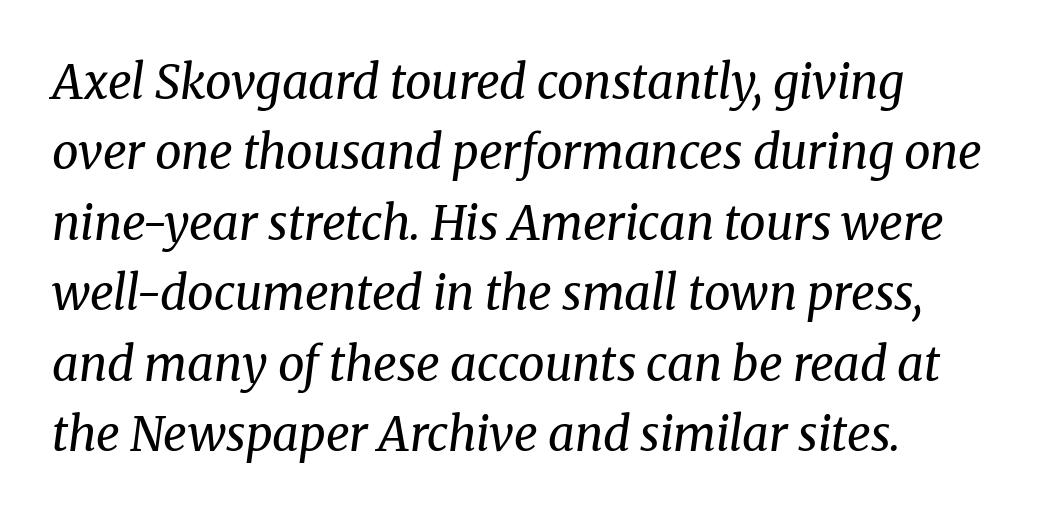
The image shows 47 px regular-weight serif type, italic (leaning right); set normal line spacing (1.5x), normal letter spacing, not underlined; medium stroke contrast and a medium x-height.
